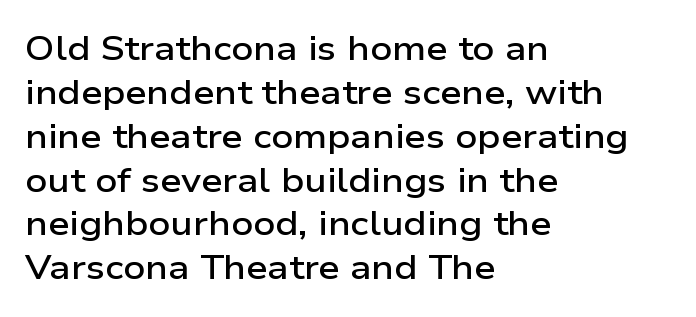
Q: Is the text bold? A: Semi-bold.
Q: Is the text italic (slanted)? A: No, it is upright.
Q: Is the typeface a serif or a sans-serif typeface? A: Sans-serif.
Q: Is the text underlined? A: No.
Q: How is the paragraph aligned? A: Left-aligned.
Q: Is the spacing between letters normal or unusually wide? A: Normal.
Q: Is the spacing between lines tight, normal or loose? A: Normal.
Q: Width (condensed, normal, or wide)? A: Wide.
Q: Stroke contrast? A: Low.
Q: x-height? A: Medium.
Q: Monospaced? A: No.
